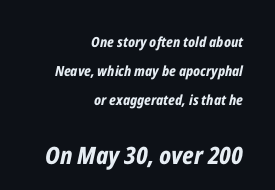
Q: Is the text bold? A: Yes.
Q: Is the text italic (slanted)? A: Yes, it leans right by about 12 degrees.
Q: Is the text underlined? A: No.
Q: How is the paragraph aligned? A: Right-aligned.
Q: Is the spacing between letters normal or unusually wide? A: Normal.
Q: Is the spacing between lines tight, normal or loose? A: Loose.
Q: Which block of text is set in a larger size, the first (top) or the second (bottom)? A: The second (bottom) one.
